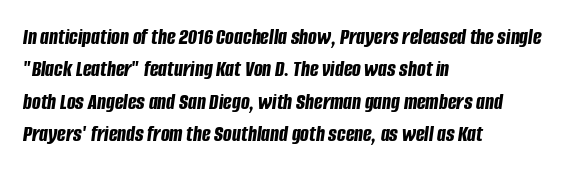
The image shows 23 px bold type, italic (leaning right); set left-aligned, normal line spacing (1.41x), normal letter spacing, not underlined.
